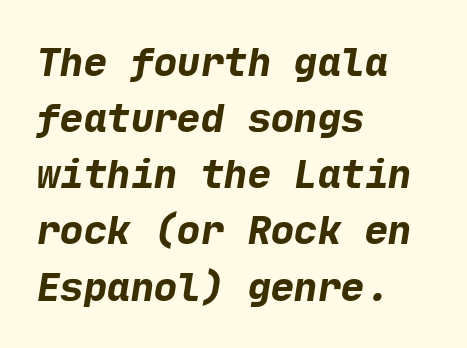
The image shows 39 px bold sans-serif type; set left-aligned, normal line spacing (1.44x), normal letter spacing, not underlined; low stroke contrast and a medium x-height.
